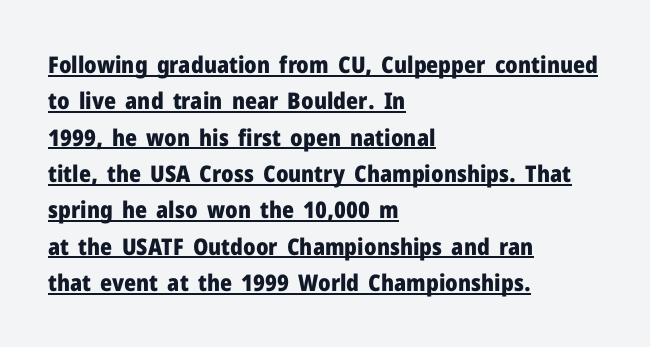
{"italic": "no", "bold": "yes", "underline": "yes", "align": "left", "line_spacing": "normal", "line_spacing_ratio": 1.58, "letter_spacing": "normal", "letter_spacing_em": 0.0, "glyph_px": 23}
